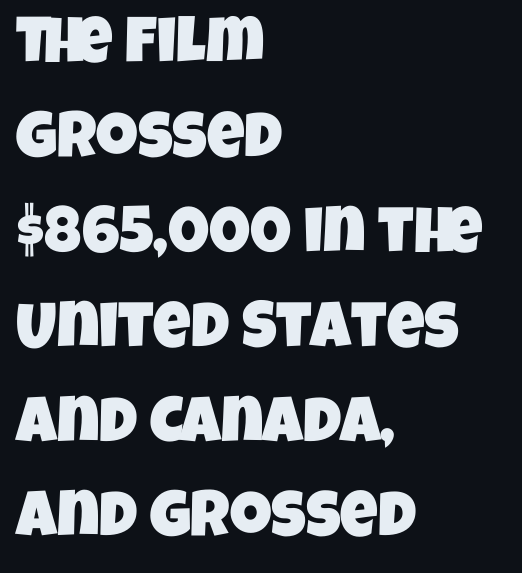
{"serif": "no", "width": "condensed", "stroke_contrast": "low", "x_height": "large", "monospaced": "no", "underline": "no", "align": "left", "line_spacing": "normal", "line_spacing_ratio": 1.46, "letter_spacing": "normal", "letter_spacing_em": 0.0, "glyph_px": 65}
